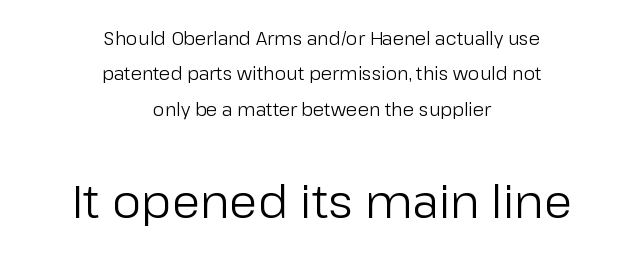
The strip under each line holds only bare page. Horizontal bands of white between lines are thick stripes. The weight would be labelled regular, book, light, or lighter still. The passage shown is typed in a proportional face where columns would drift. The font family rendered here belongs to the sans-serif group. The lettering stays uniformly vertical, giving the passage a roman look.
